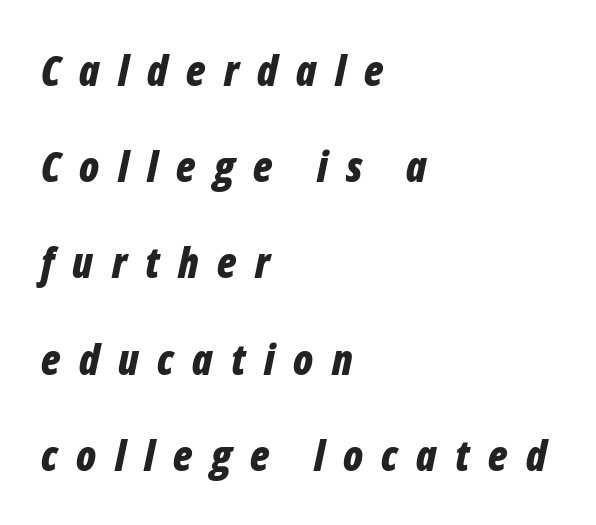
Q: Is the text bold? A: Yes.
Q: Is the text italic (slanted)? A: Yes, it leans right by about 12 degrees.
Q: Is the text underlined? A: No.
Q: How is the paragraph aligned? A: Left-aligned.
Q: Is the spacing between letters normal or unusually wide? A: Unusually wide.
Q: Is the spacing between lines tight, normal or loose? A: Loose.
Q: Width (condensed, normal, or wide)? A: Condensed.
Q: Stroke contrast? A: Low.
Q: x-height? A: Medium.
Q: Monospaced? A: No.
